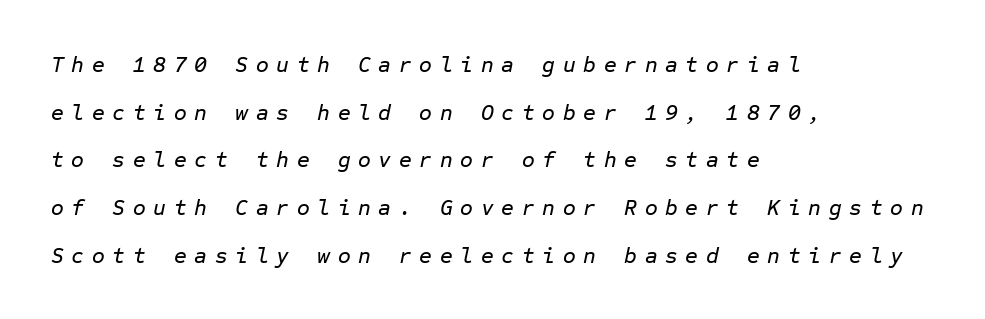
Line beginnings align vertically; line endings do not. The designer dialed line spacing up above the default. The text carries the slant typical of an italic or oblique font. Nobody drew a line under any word here. Look at the tracking — it's clearly loosened, letters drifting apart.
